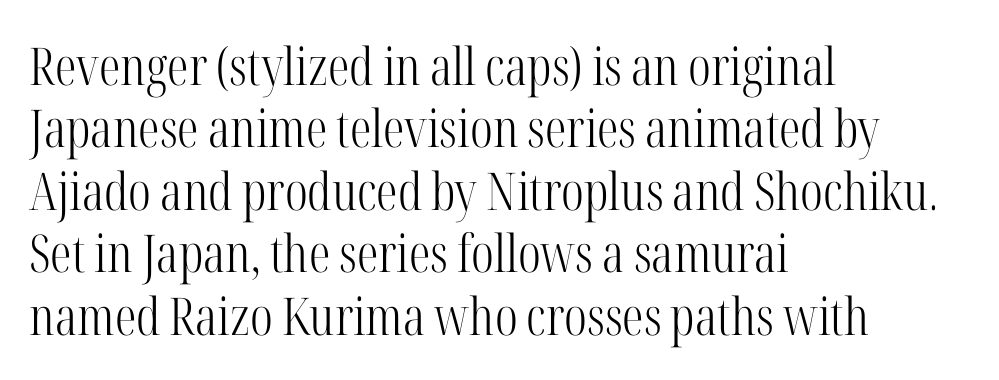
The image shows 52 px light, condensed serif type, upright; set left-aligned, line spacing 1.2x, normal letter spacing, not underlined; high stroke contrast and a medium x-height.
